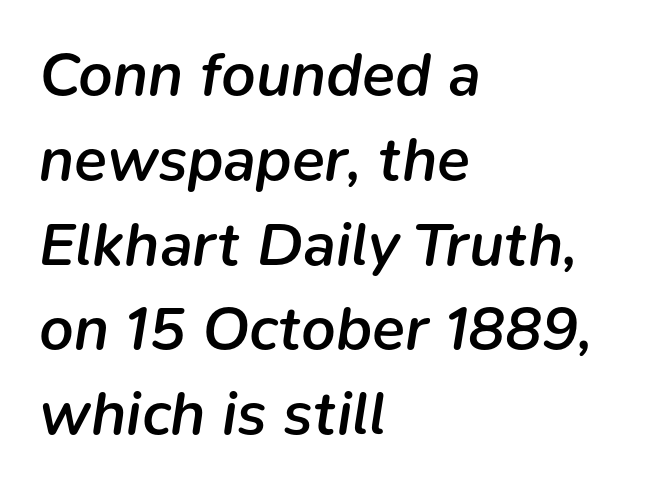
The image shows 61 px semibold type, italic (leaning right); set left-aligned, normal line spacing (1.39x), normal letter spacing, not underlined; low stroke contrast and a medium x-height.
